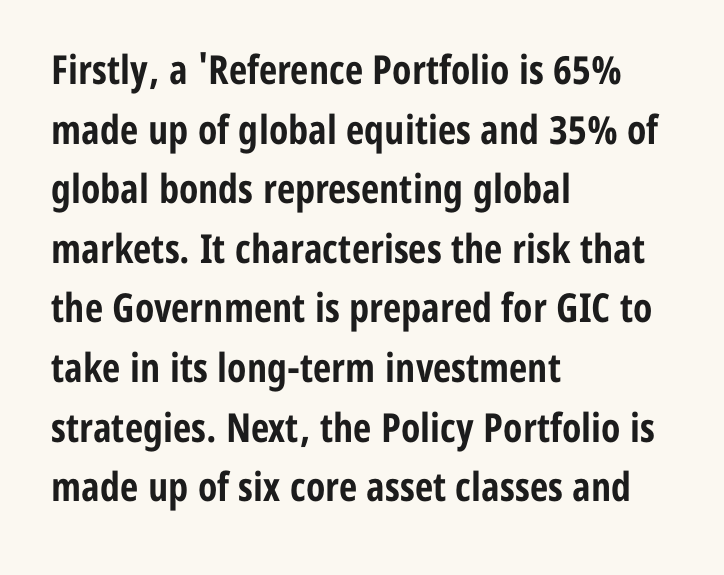
In terms of weight, the rendering is a true, heavy bold. The passage shown is typed in a proportional face where columns would drift. Every character sits straight up, as roman type does. Is the block centered? No — it sits flush against the left margin.
